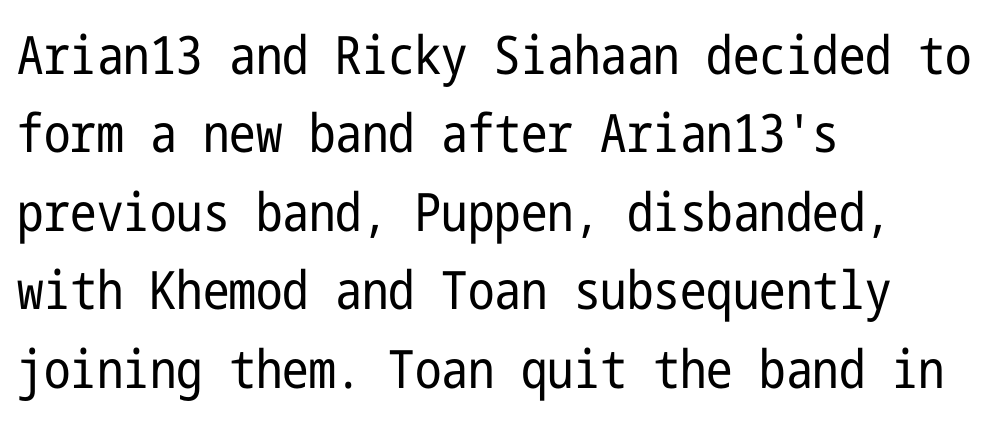
Q: Is the text bold? A: No.
Q: Is the text italic (slanted)? A: No, it is upright.
Q: Is the typeface a serif or a sans-serif typeface? A: Sans-serif.
Q: Is the text underlined? A: No.
Q: How is the paragraph aligned? A: Left-aligned.
Q: Is the spacing between letters normal or unusually wide? A: Normal.
Q: Is the spacing between lines tight, normal or loose? A: Normal.
Q: Width (condensed, normal, or wide)? A: Condensed.
Q: Stroke contrast? A: Low.
Q: x-height? A: Medium.
